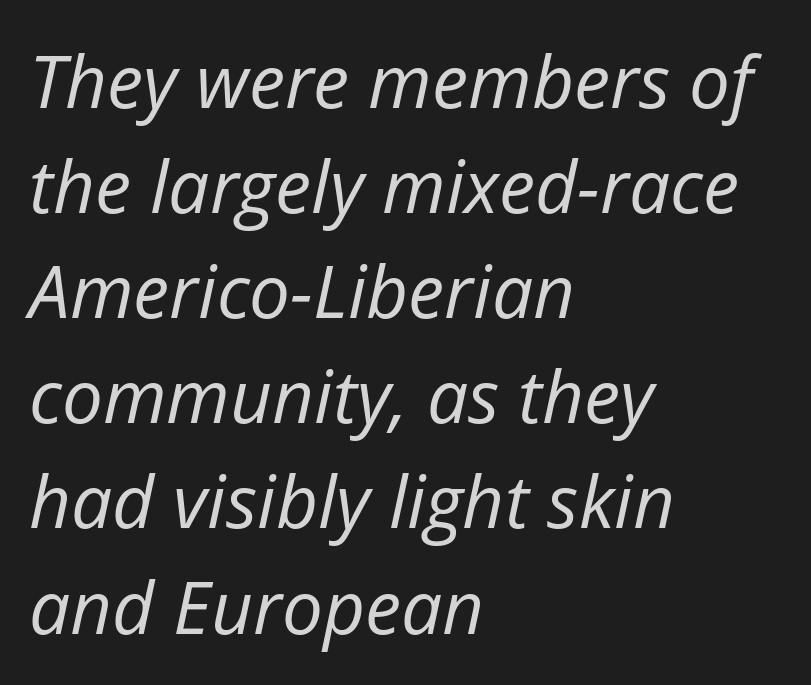
{"italic": "yes", "lean": "right", "slant_degrees": 12, "bold": "no", "weight": "regular", "width": "normal", "stroke_contrast": "low", "x_height": "medium", "monospaced": "no", "underline": "no", "align": "left", "line_spacing": "normal", "line_spacing_ratio": 1.44, "letter_spacing": "normal", "letter_spacing_em": 0.0, "glyph_px": 73}
